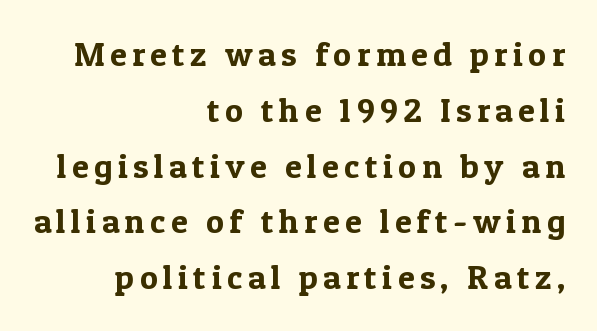
Each row of text sits above clean, open space. The face used here is proportionally spaced, like ordinary book or web type. The axis of the letterforms is exactly vertical. Look at the bottom of the vertical strokes: they flare into serifs here. These lines stack with their right ends in a neat column.
